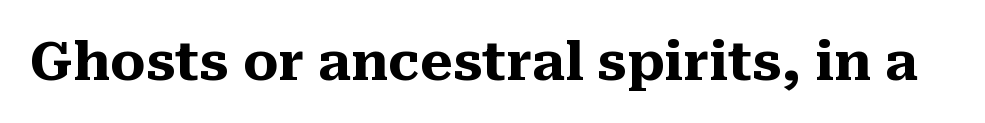
{"serif": "yes", "italic": "no", "bold": "yes", "weight": "heavy", "width": "normal", "stroke_contrast": "medium", "x_height": "medium", "monospaced": "no", "underline": "no", "letter_spacing": "normal", "letter_spacing_em": 0.0, "glyph_px": 53}
